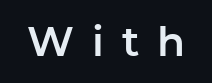
Glance below the letters and you will spot only blank space. Substantial extra tracking has been applied to these lines. Font category for this specimen: sans-serif. Do the characters align in a grid? No, the font is proportional. Notice how the stems are strictly vertical — no italics here.
